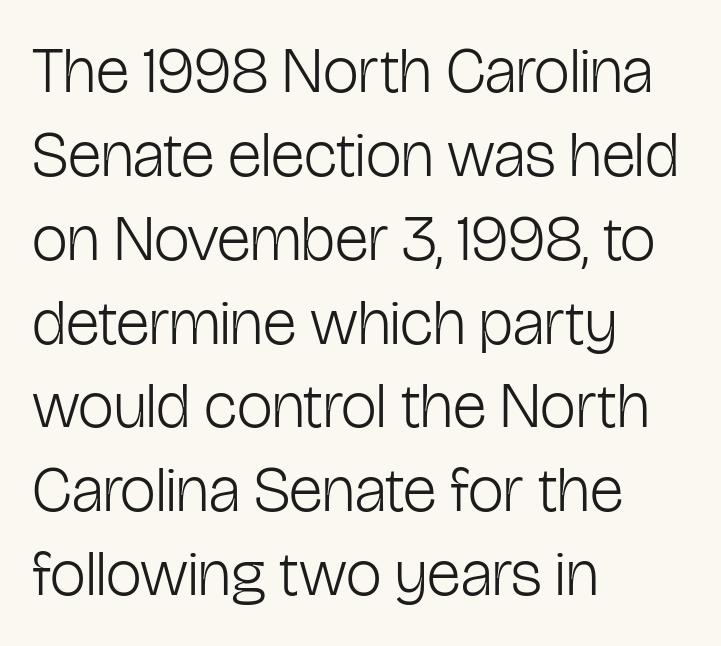
The image shows 64 px light, condensed sans-serif type, upright; set left-aligned, normal line spacing (1.31x), normal letter spacing, not underlined; low stroke contrast and a medium x-height.
